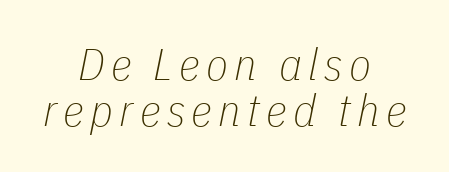
The image shows 45 px thin, condensed type, italic (leaning right); set centered, tight line spacing (1.02x), not underlined; low stroke contrast and a medium x-height.
